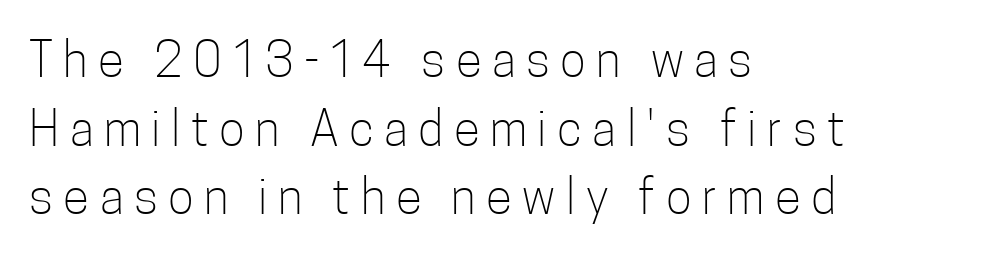
Q: Is the text bold? A: No.
Q: Is the text italic (slanted)? A: No, it is upright.
Q: Is the typeface a serif or a sans-serif typeface? A: Sans-serif.
Q: Is the text underlined? A: No.
Q: How is the paragraph aligned? A: Left-aligned.
Q: Is the spacing between letters normal or unusually wide? A: Unusually wide.
Q: Is the spacing between lines tight, normal or loose? A: Normal.
Q: Width (condensed, normal, or wide)? A: Condensed.
Q: Stroke contrast? A: Low.
Q: x-height? A: Medium.
Q: Monospaced? A: No.
